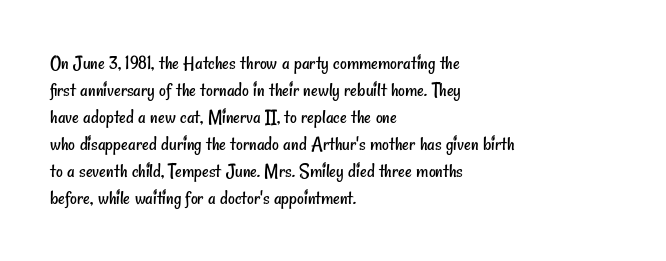
The image shows 21 px text type; set left-aligned, normal line spacing (1.29x), normal letter spacing, not underlined.
